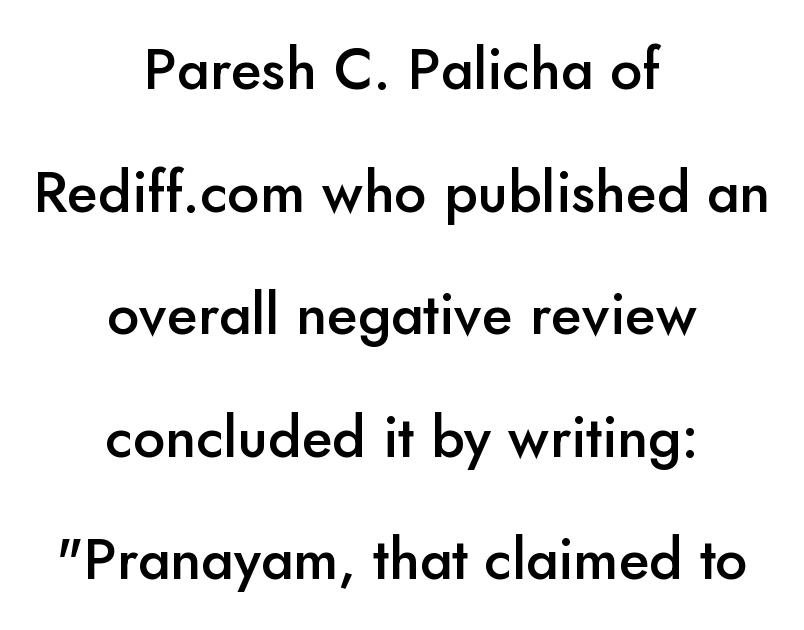
How would I describe the line gaps? Wide and relaxed. On the weight axis this lands at semibold, roughly 600. Observe the ordinary spacing: letters are neighbours, not strangers. Ordinary non-slanted type is in use. Looks like regular typesetting: each glyph gets only the width it needs. The gap between lines stays unmarked.
